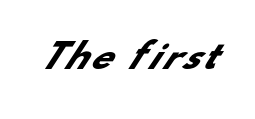
Q: Is the text bold? A: Yes.
Q: Is the typeface a serif or a sans-serif typeface? A: Sans-serif.
Q: Is the text underlined? A: No.
Q: Width (condensed, normal, or wide)? A: Normal.
Q: Stroke contrast? A: Low.
Q: x-height? A: Small.
Q: Monospaced? A: No.
